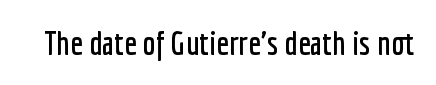
{"serif": "no", "italic": "no", "width": "condensed", "stroke_contrast": "low", "x_height": "medium", "monospaced": "no", "underline": "no", "letter_spacing": "normal", "letter_spacing_em": 0.0, "glyph_px": 33}
